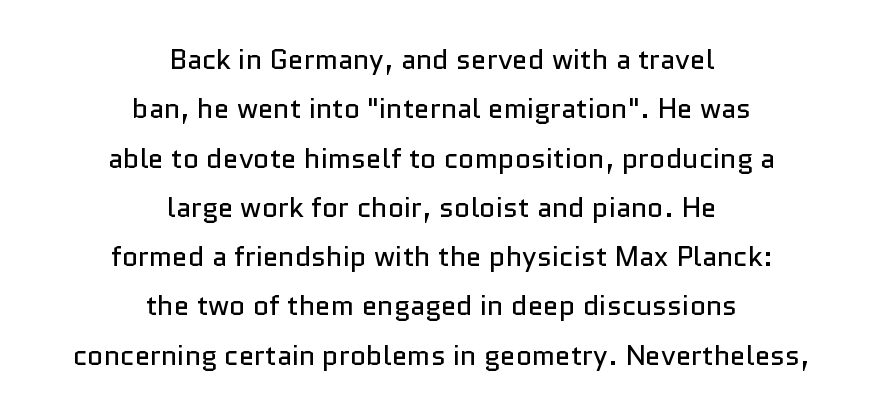
{"serif": "no", "italic": "no", "bold": "no", "weight": "regular", "width": "normal", "stroke_contrast": "low", "x_height": "medium", "monospaced": "no", "underline": "no", "align": "center", "line_spacing_ratio": 1.76, "letter_spacing": "normal", "letter_spacing_em": 0.0, "glyph_px": 28}
